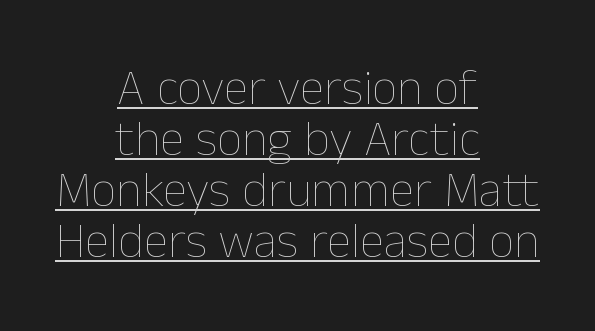
The image shows 50 px thin type, upright; set centered, tight line spacing (1.02x), normal letter spacing, underlined; low stroke contrast and a medium x-height.
